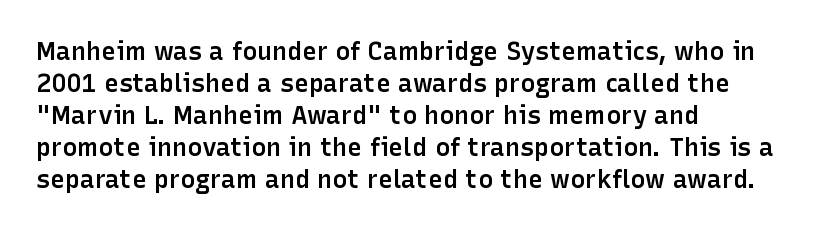
{"italic": "no", "bold": "semi", "underline": "no", "align": "left", "line_spacing": "normal", "line_spacing_ratio": 1.28, "letter_spacing": "normal", "letter_spacing_em": 0.0, "glyph_px": 25}
